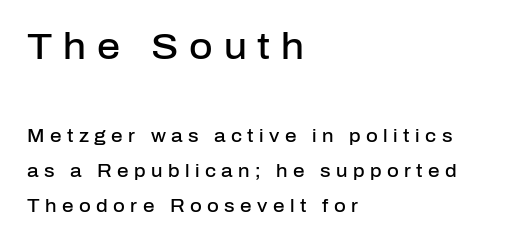
Is the letter spacing exaggerated? Yes — the characters are pushed far apart. This is sans-serif lettering, the kind often seen on screens and signage. Baseline-to-baseline distance is far greater than the letter height. The lines are quadded left. This rendering features lettering with no underline.
